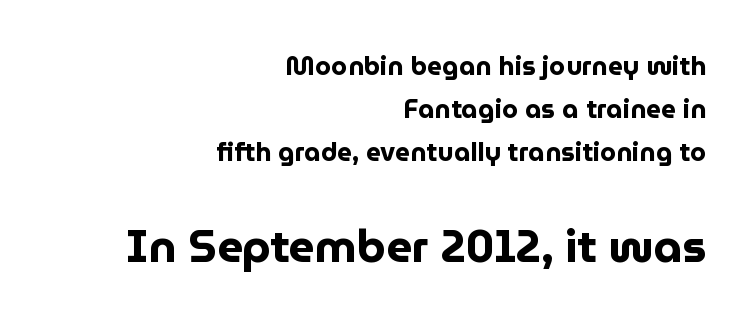
{"serif": "no", "italic": "no", "bold": "yes", "weight": "bold", "width": "normal", "stroke_contrast": "low", "x_height": "medium", "monospaced": "no", "underline": "no", "align": "right", "line_spacing": "normal", "line_spacing_ratio": 1.66, "letter_spacing": "normal", "letter_spacing_em": 0.0, "larger_block": "second", "size_ratio": 1.73, "glyph_px": 45}
